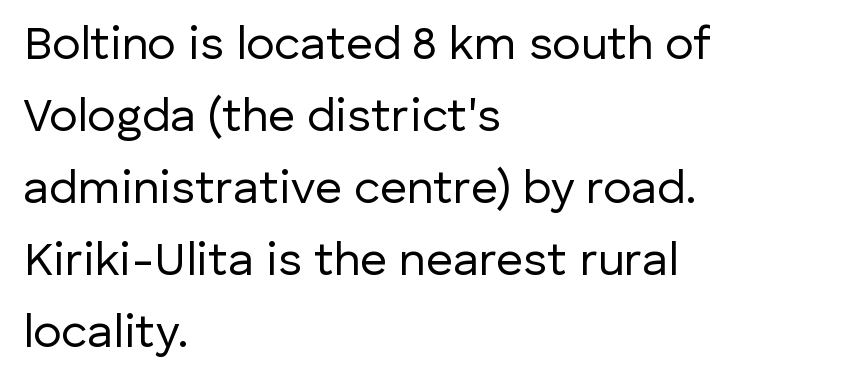
{"serif": "no", "italic": "no", "bold": "no", "weight": "regular", "width": "normal", "stroke_contrast": "low", "x_height": "medium", "monospaced": "no", "underline": "no", "align": "left", "line_spacing": "normal", "line_spacing_ratio": 1.53, "letter_spacing": "normal", "letter_spacing_em": 0.0, "glyph_px": 47}
